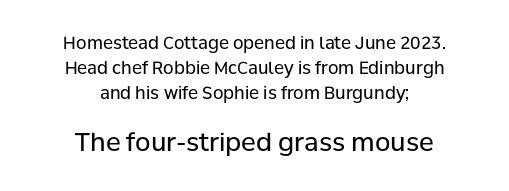
The image shows 25 px text type, upright; set centered, normal line spacing (1.46x), normal letter spacing, not underlined; the second (bottom) block is 1.47x larger.
